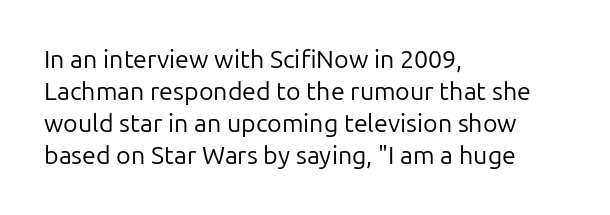
The image shows 25 px text type, upright; set left-aligned, normal line spacing (1.28x), normal letter spacing, not underlined.
